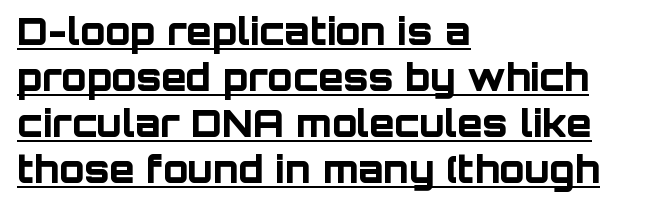
{"serif": "no", "italic": "no", "bold": "yes", "weight": "bold", "width": "normal", "stroke_contrast": "low", "x_height": "large", "monospaced": "no", "underline": "yes", "align": "left", "line_spacing_ratio": 1.24, "letter_spacing": "normal", "letter_spacing_em": 0.0, "glyph_px": 37}
